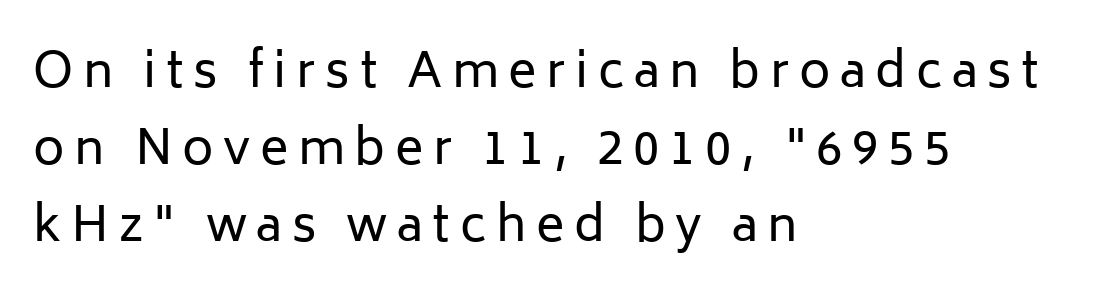
Honestly, the letter spacing is so wide it's the main thing you notice. Is this a sans? Yes — the strokes have no serifs. In terms of posture, this sample is upright. Leftover space on each line is placed entirely after the last word. The vertical gap from one line to the next is medium.
